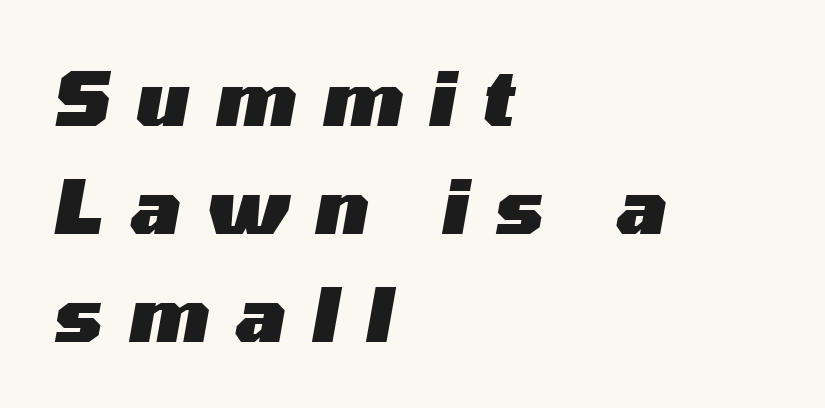
The image shows 75 px heavy, wide type, italic (leaning right); set left-aligned, normal line spacing (1.44x), unusually wide letter spacing (+0.36 em), not underlined; medium stroke contrast and a medium x-height.
